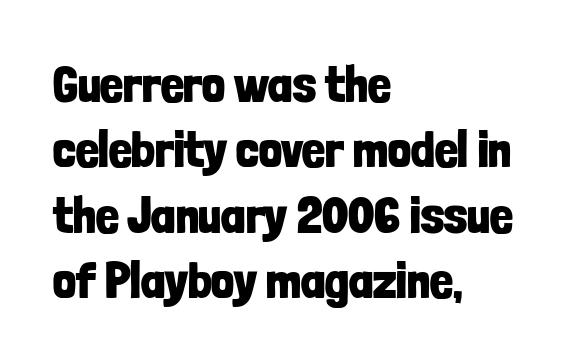
Q: Is the text bold? A: Yes.
Q: Is the text italic (slanted)? A: No, it is upright.
Q: Is the typeface a serif or a sans-serif typeface? A: Sans-serif.
Q: Is the text underlined? A: No.
Q: How is the paragraph aligned? A: Left-aligned.
Q: Is the spacing between letters normal or unusually wide? A: Normal.
Q: Is the spacing between lines tight, normal or loose? A: Normal.
Q: Width (condensed, normal, or wide)? A: Condensed.
Q: Stroke contrast? A: Low.
Q: x-height? A: Medium.
Q: Monospaced? A: No.
